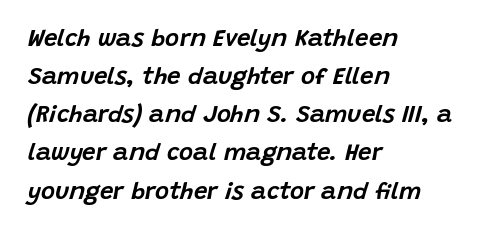
The image shows 24 px text type, italic (leaning right); set left-aligned, normal line spacing (1.59x), normal letter spacing, not underlined.
